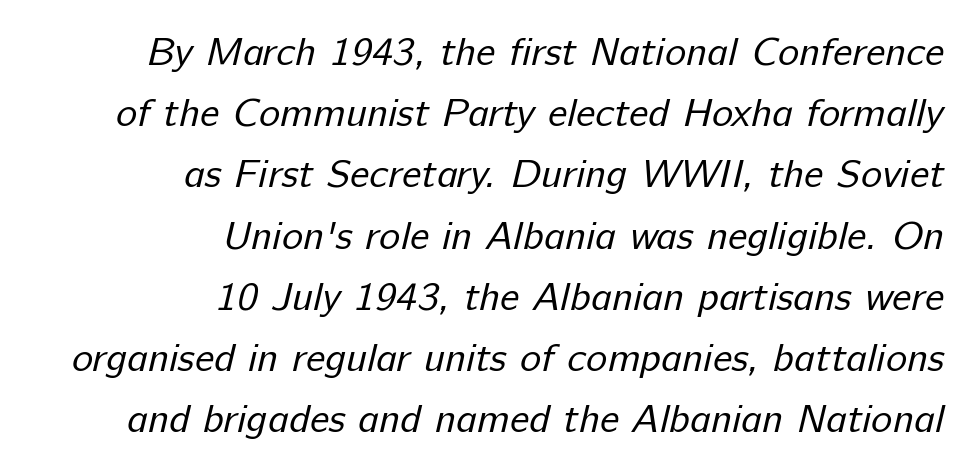
{"serif": "no", "bold": "no", "weight": "regular", "width": "normal", "stroke_contrast": "low", "x_height": "medium", "monospaced": "no", "underline": "no", "align": "right", "line_spacing": "normal", "line_spacing_ratio": 1.53, "letter_spacing": "normal", "letter_spacing_em": 0.0, "glyph_px": 40}
